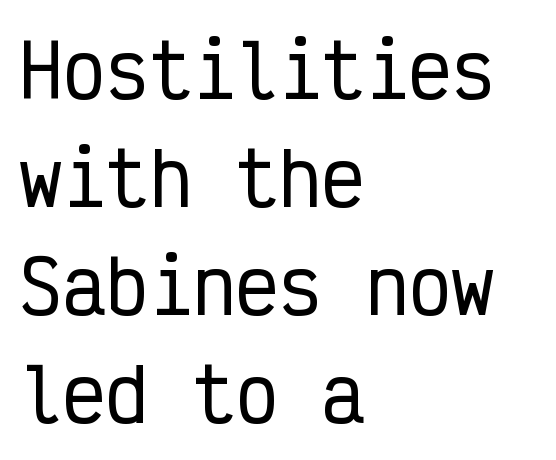
Notice how the stems are strictly vertical — no italics here. No feet cap the strokes, marking this as sans-serif type. Underline: absent. Regular leading. Spacing verdict: monospaced, one width for all characters.
